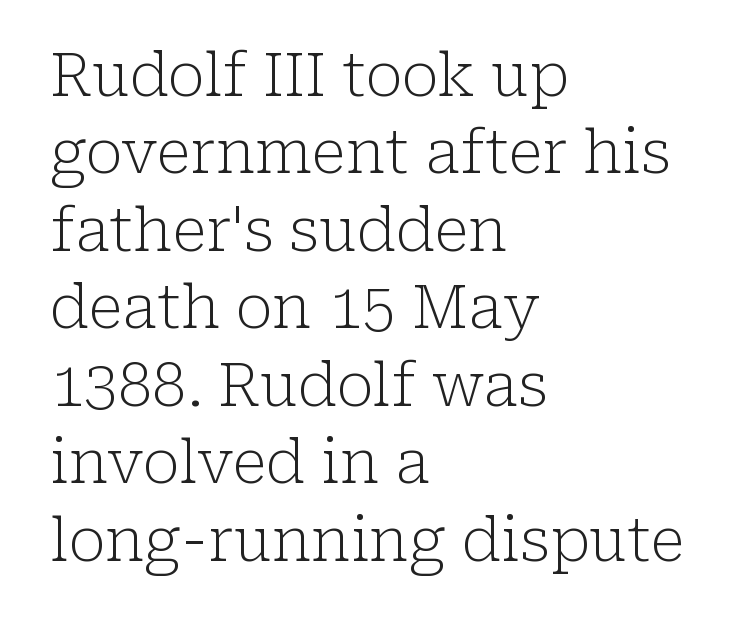
Think standard paragraph weight, or any step lighter than that. The passage shown is not underscored anywhere. Do the characters align in a grid? No, the font is proportional. The line-height multiplier appears to be the usual default. A roman cut, with each character standing at attention. The horizontal fit of the characters is conventional and even.
